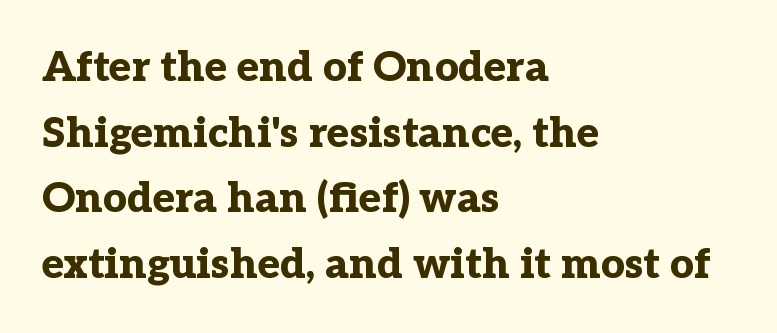
The image shows 42 px bold serif type, upright; set left-aligned, normal line spacing (1.56x), normal letter spacing, not underlined; low stroke contrast and a medium x-height.
